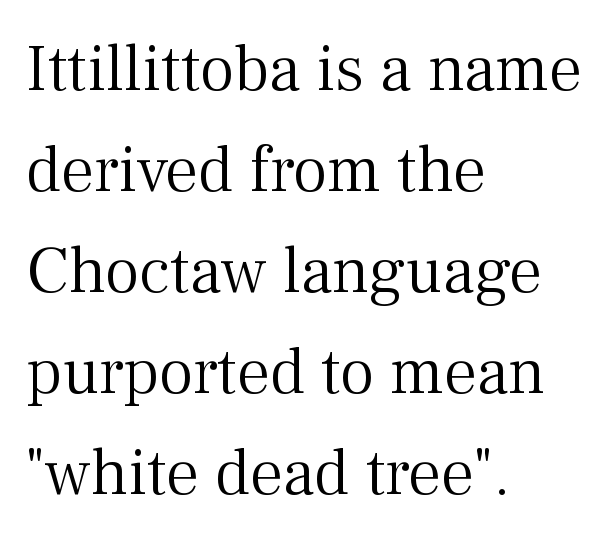
The tracking reads as untouched default to a designer's eye. Vertically, the passage feels balanced, rows spaced as you'd expect. Left-aligned paragraph, ragged on the right. This is roman type, the default non-slanted kind. Vertical stems look standard width or narrower in stroke.
